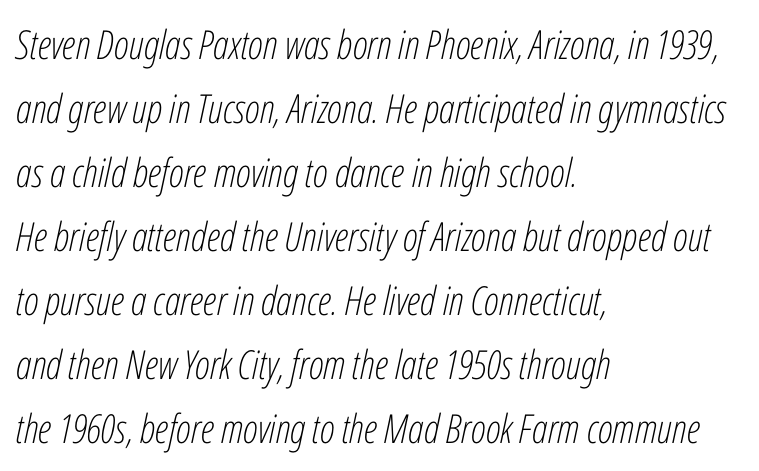
{"italic": "yes", "lean": "right", "slant_degrees": 12, "bold": "no", "weight": "light", "width": "condensed", "stroke_contrast": "low", "x_height": "medium", "monospaced": "no", "underline": "no", "align": "left", "line_spacing": "normal", "line_spacing_ratio": 1.6, "letter_spacing": "normal", "letter_spacing_em": 0.0, "glyph_px": 40}
